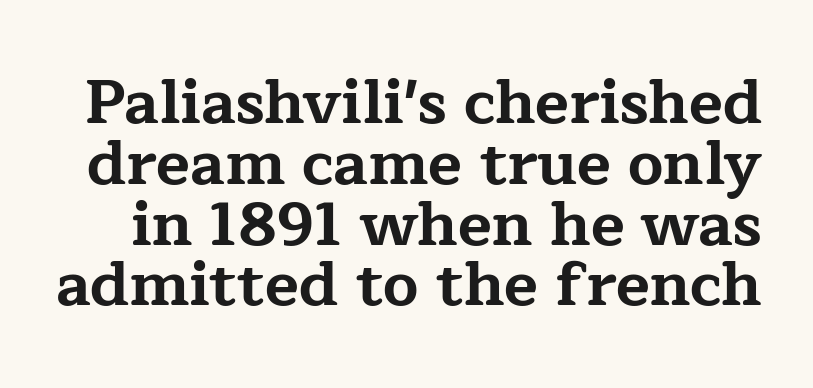
Q: Is the text bold? A: Yes.
Q: Is the text italic (slanted)? A: No, it is upright.
Q: Is the typeface a serif or a sans-serif typeface? A: Serif.
Q: Is the text underlined? A: No.
Q: Is the spacing between letters normal or unusually wide? A: Normal.
Q: Is the spacing between lines tight, normal or loose? A: Tight.
Q: Width (condensed, normal, or wide)? A: Wide.
Q: Stroke contrast? A: Low.
Q: x-height? A: Medium.
Q: Monospaced? A: No.
